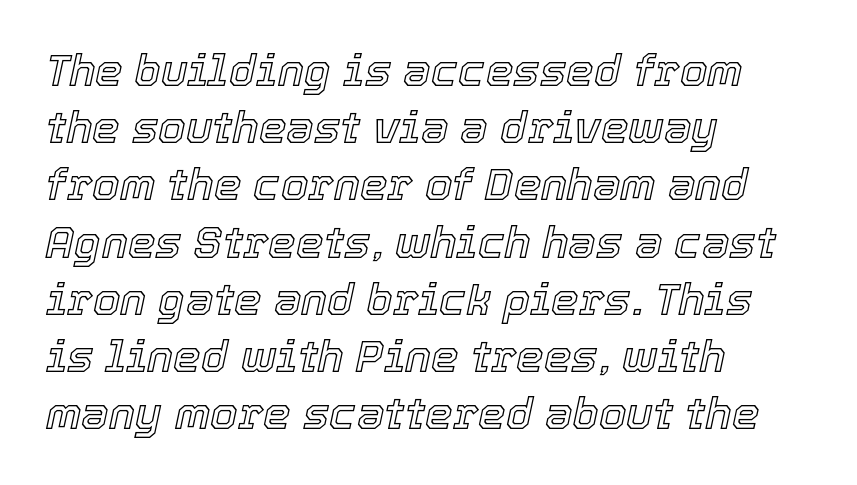
The image shows 44 px text type, italic (leaning right); set left-aligned, normal line spacing (1.3x), normal letter spacing, not underlined; a medium x-height.
